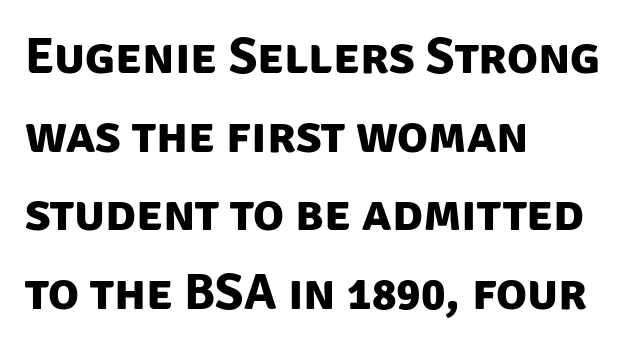
The image shows 51 px bold sans-serif type; set left-aligned, normal line spacing (1.54x), normal letter spacing, not underlined; low stroke contrast and a large x-height.
